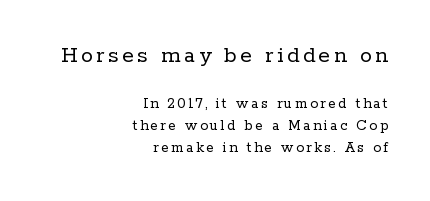
{"italic": "no", "bold": "no", "underline": "no", "align": "right", "line_spacing": "normal", "line_spacing_ratio": 1.38, "larger_block": "first", "size_ratio": 1.5, "glyph_px": 24}
